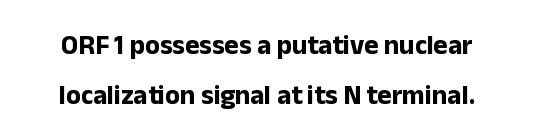
The image shows 27 px bold type, upright; set line spacing 1.87x, normal letter spacing, not underlined.
